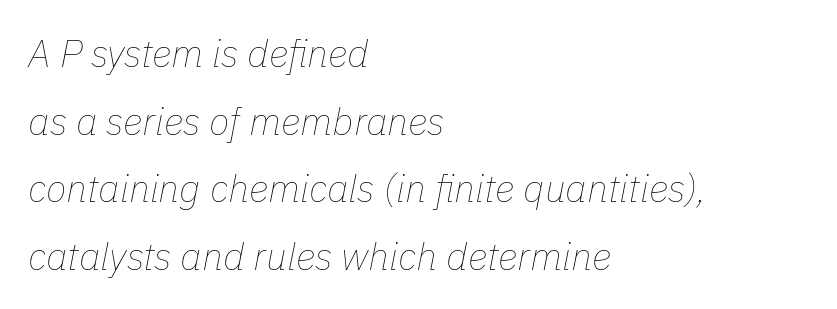
How are the letters spaced? Ordinarily, with no added tracking. Designer's note — italics engaged. Proportional: the letters do not fall into vertical columns. Does the copy run flush right? No — it runs flush left. Bold? No — there's no thickening of the strokes.
